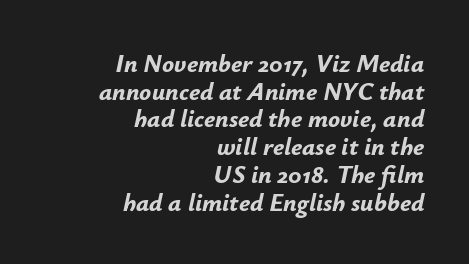
{"italic": "yes", "lean": "right", "slant_degrees": 12, "bold": "yes", "underline": "no", "align": "right", "line_spacing": "tight", "line_spacing_ratio": 1.11, "letter_spacing": "normal", "letter_spacing_em": 0.0, "glyph_px": 25}
